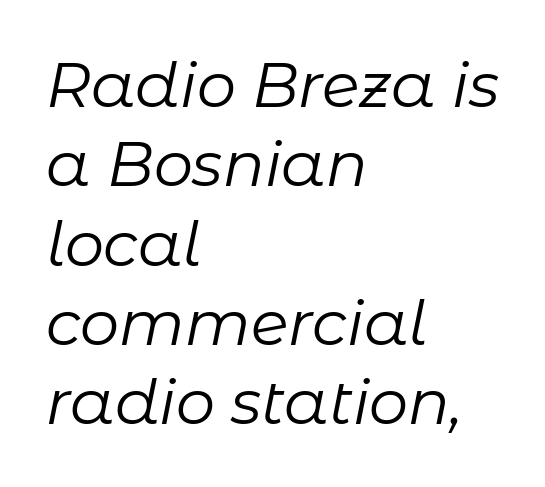
{"italic": "yes", "lean": "right", "slant_degrees": 11, "bold": "no", "weight": "regular", "width": "normal", "stroke_contrast": "low", "x_height": "medium", "monospaced": "no", "underline": "no", "align": "left", "line_spacing": "normal", "line_spacing_ratio": 1.28, "letter_spacing": "normal", "letter_spacing_em": 0.0, "glyph_px": 62}
